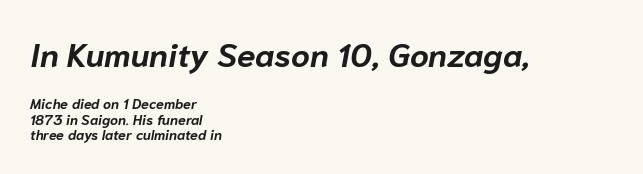
The image shows 33 px bold type, italic (leaning right); set left-aligned, tight line spacing (1.11x), normal letter spacing, not underlined; the first (top) block is 2.36x larger; low stroke contrast and a medium x-height.
